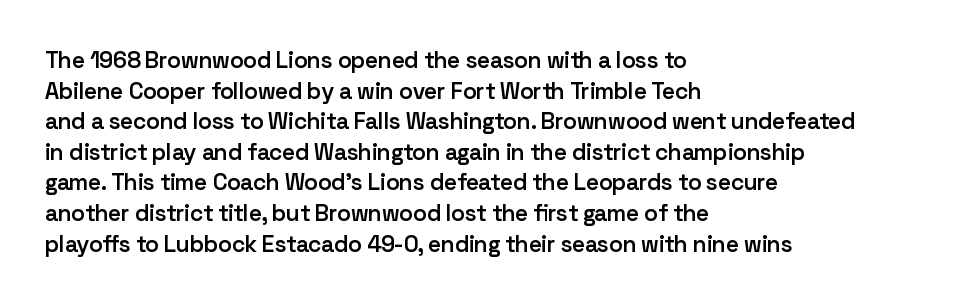
Q: Is the text bold? A: Semi-bold.
Q: Is the text italic (slanted)? A: No, it is upright.
Q: Is the text underlined? A: No.
Q: How is the paragraph aligned? A: Left-aligned.
Q: Is the spacing between letters normal or unusually wide? A: Normal.
Q: Is the spacing between lines tight, normal or loose? A: Normal.
